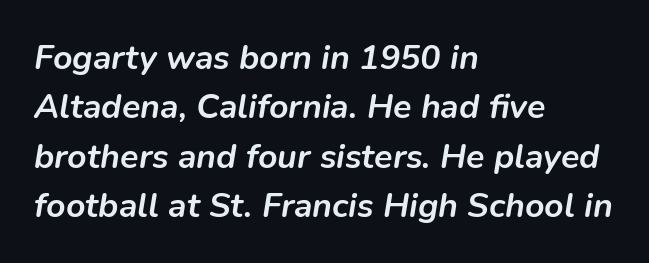
Q: Is the text bold? A: Yes.
Q: Is the text italic (slanted)? A: Yes, it leans right by about 9 degrees.
Q: Is the text underlined? A: No.
Q: How is the paragraph aligned? A: Left-aligned.
Q: Is the spacing between letters normal or unusually wide? A: Normal.
Q: Is the spacing between lines tight, normal or loose? A: Normal.
Q: Width (condensed, normal, or wide)? A: Normal.
Q: Stroke contrast? A: Low.
Q: x-height? A: Medium.
Q: Monospaced? A: No.
